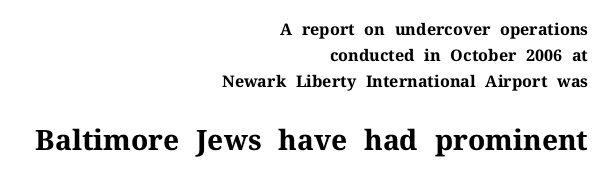
Q: Is the text bold? A: Yes.
Q: Is the text italic (slanted)? A: No, it is upright.
Q: Is the typeface a serif or a sans-serif typeface? A: Serif.
Q: Is the text underlined? A: No.
Q: How is the paragraph aligned? A: Right-aligned.
Q: Is the spacing between letters normal or unusually wide? A: Normal.
Q: Is the spacing between lines tight, normal or loose? A: Normal.
Q: Which block of text is set in a larger size, the first (top) or the second (bottom)? A: The second (bottom) one.
Q: Width (condensed, normal, or wide)? A: Normal.
Q: Stroke contrast? A: Medium.
Q: x-height? A: Medium.
Q: Monospaced? A: No.
